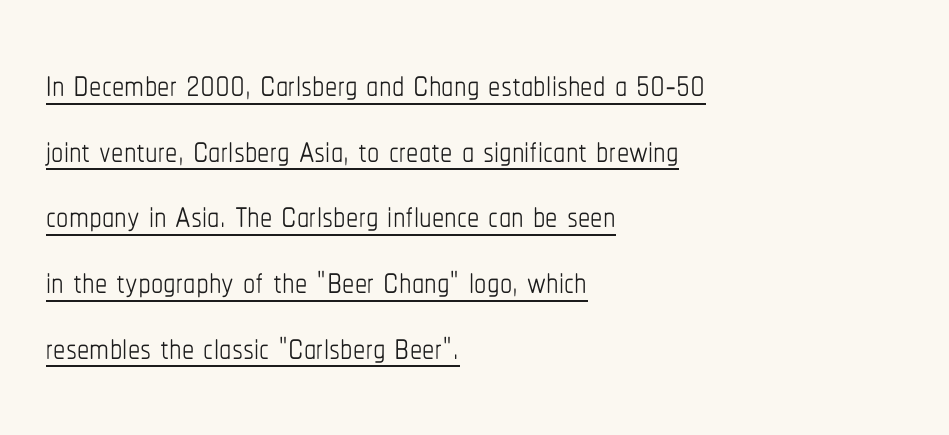
{"italic": "no", "bold": "no", "weight": "thin", "width": "condensed", "stroke_contrast": "low", "x_height": "medium", "monospaced": "no", "underline": "yes", "align": "left", "line_spacing": "normal", "line_spacing_ratio": 1.34, "letter_spacing": "normal", "letter_spacing_em": 0.0, "glyph_px": 49}
